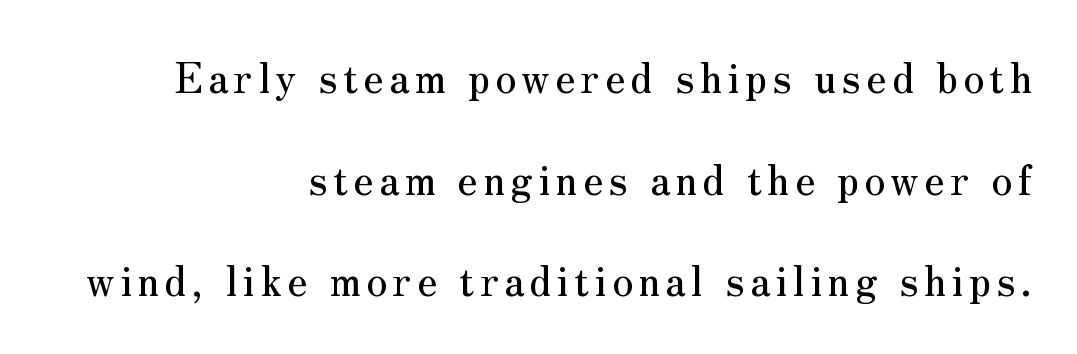
Q: Is the text italic (slanted)? A: No, it is upright.
Q: Is the typeface a serif or a sans-serif typeface? A: Serif.
Q: Is the text underlined? A: No.
Q: How is the paragraph aligned? A: Right-aligned.
Q: Is the spacing between lines tight, normal or loose? A: Loose.
Q: Width (condensed, normal, or wide)? A: Normal.
Q: Stroke contrast? A: Medium.
Q: x-height? A: Small.
Q: Monospaced? A: No.
